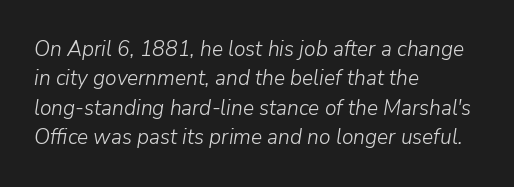
The image shows 21 px text type, italic (leaning right); set left-aligned, normal line spacing (1.4x), normal letter spacing, not underlined.
